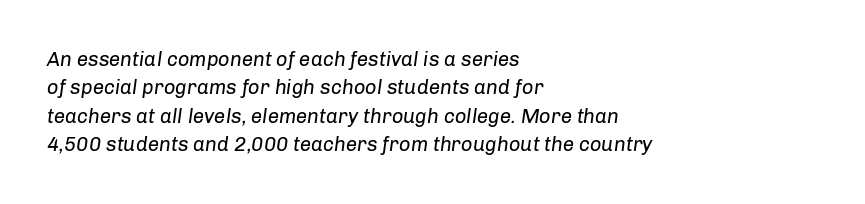
Any mark beneath the type? The region is blank. The designer left line spacing at the default. Is the type heavy? It reads as light-to-regular instead. The whole block is typeset with a tilt.
